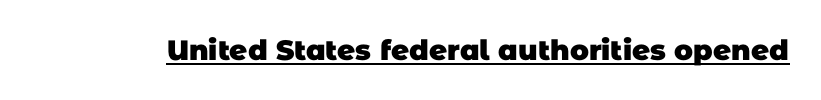
The image shows 28 px heavy sans-serif type; set normal letter spacing, underlined; low stroke contrast and a large x-height.
